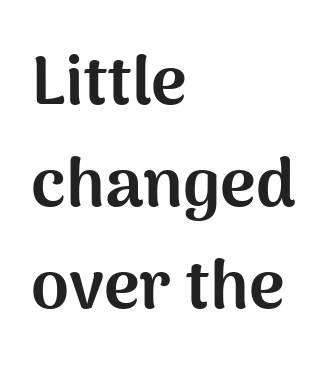
A full-strength bold gives these letters their thick strokes. The letters advance in unequal steps, a hallmark of proportional type. Reading down the column, the eye jumps a familiar distance to each next line. The letters stand straight up with perfectly vertical stems.
